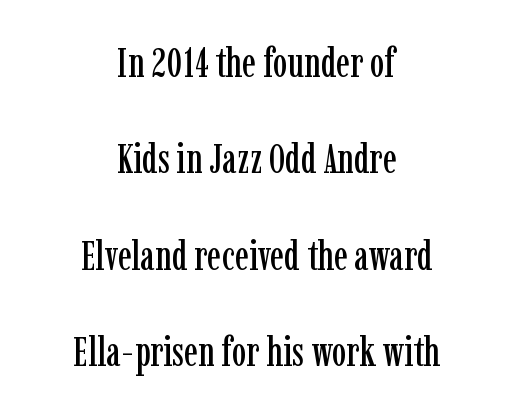
You could not count columns in this text — the font is proportionally spaced. A serif font was chosen for this passage. The passage is arranged like a title page — every line centered. Unlike italic type, these characters show no tilt at all.
